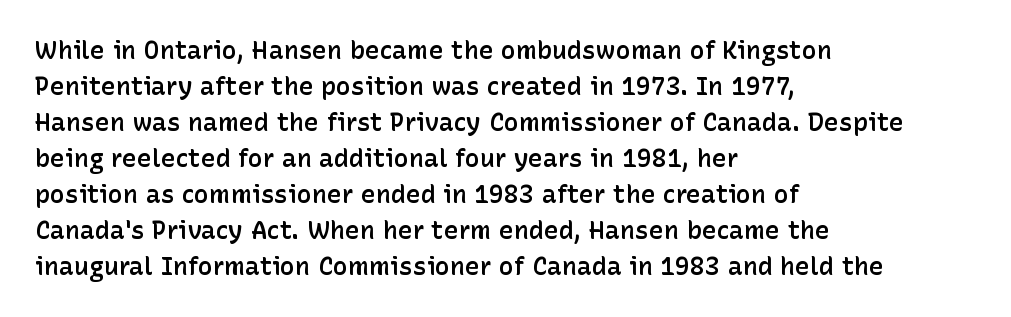
No italicization has been applied; the sample stays upright. How heavy is the stroke? Medium-heavy — a semibold, shy of bold. Default kerning and tracking; the words read as compact shapes. In CSS terms this would be text-align: left. Line spacing here is normal. The specimen omits any rule beneath the text block's lines.
